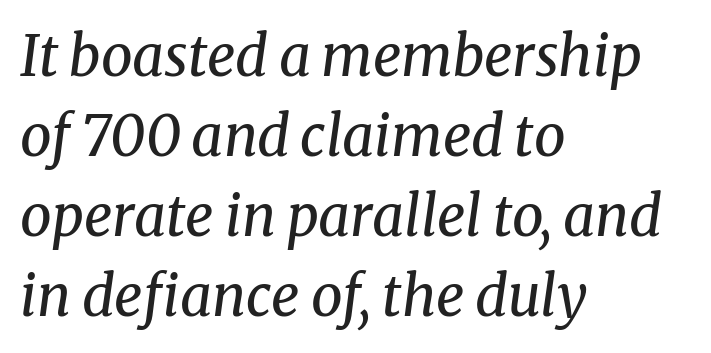
The image shows 56 px regular-weight serif type, italic (leaning right); set left-aligned, normal line spacing (1.43x), normal letter spacing, not underlined; medium stroke contrast and a medium x-height.
